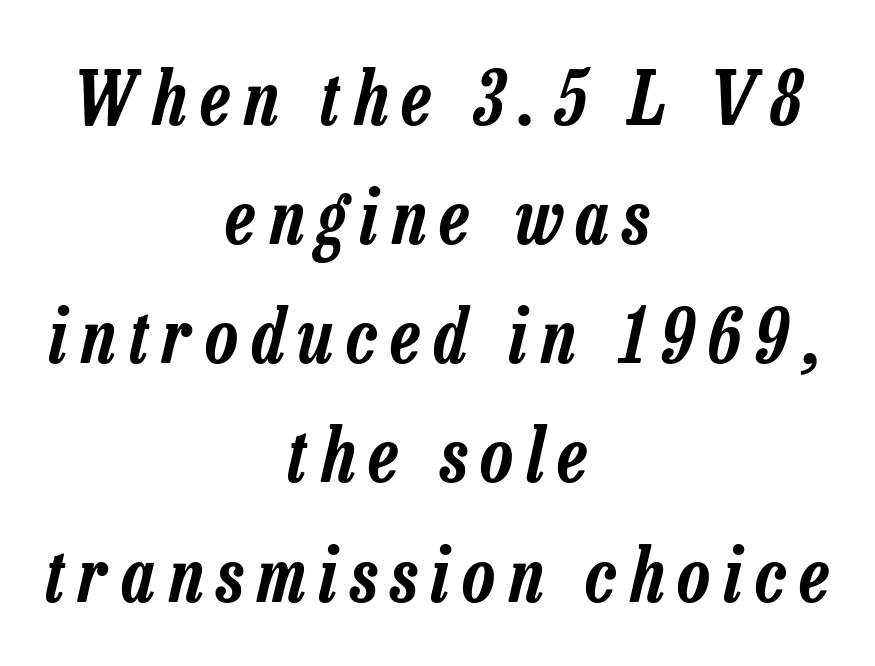
The image shows 74 px condensed type, italic (leaning right); set centered, normal line spacing (1.61x), not underlined; low stroke contrast and a medium x-height.
